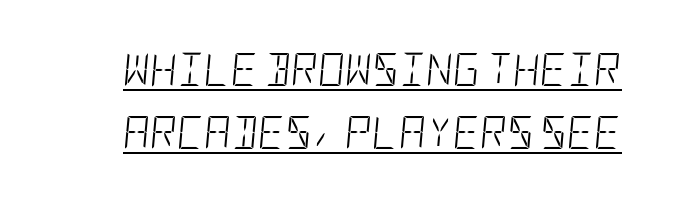
{"italic": "yes", "lean": "right", "slant_degrees": 5, "bold": "no", "weight": "light", "width": "condensed", "stroke_contrast": "low", "x_height": "large", "underline": "yes", "line_spacing": "loose", "line_spacing_ratio": 1.9, "letter_spacing": "normal", "letter_spacing_em": 0.0, "glyph_px": 33}
